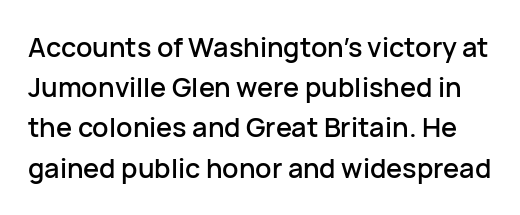
Q: Is the text italic (slanted)? A: No, it is upright.
Q: Is the text underlined? A: No.
Q: Is the spacing between letters normal or unusually wide? A: Normal.
Q: Is the spacing between lines tight, normal or loose? A: Normal.
